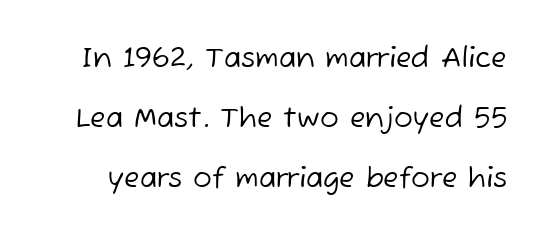
Ink coverage per letter is moderate at most. Font category for this specimen: sans-serif. Proportional: the letters do not fall into vertical columns. If you measured baseline to baseline, you'd find a long distance. These lines keep a tight, regular rhythm from letter to letter.
